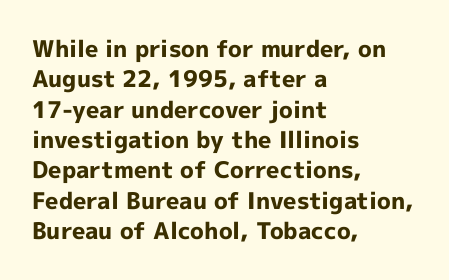
The image shows 23 px bold type, upright; set left-aligned, normal line spacing (1.32x), normal letter spacing, not underlined.
